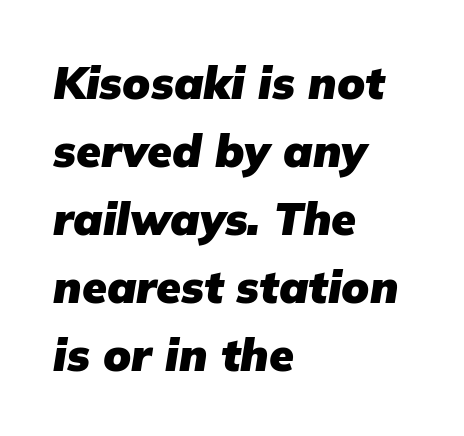
The image shows 45 px heavy type, italic (leaning right); set left-aligned, normal line spacing (1.51x), normal letter spacing, not underlined; low stroke contrast and a medium x-height.
